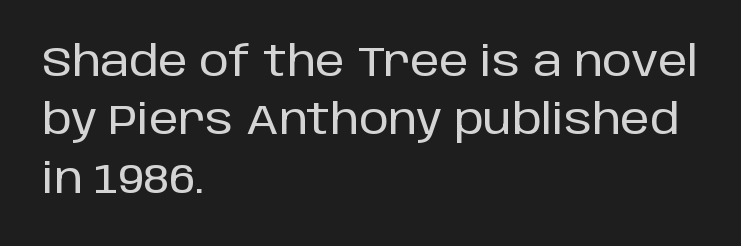
This is sans-serif lettering, the kind often seen on screens and signage. How would I describe the line gaps? Plain and ordinary. The lines in this sample share a left origin and differ only in where they stop. The words here are not underlined.
